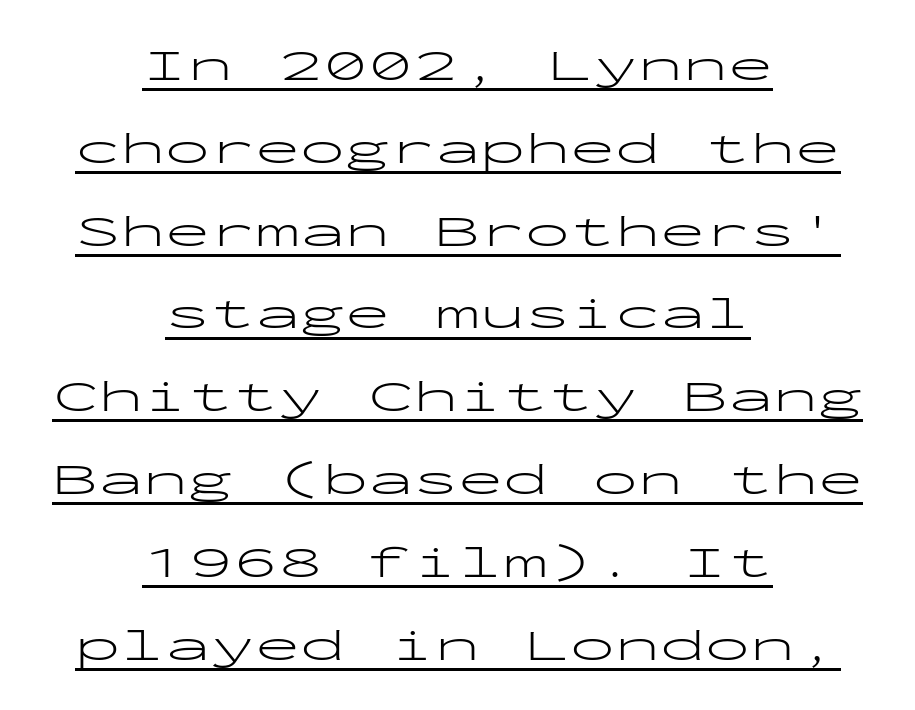
Summary of weight: not heavy and not bold. The specimen reads as upright at a glance. The typesetter has applied underlining to the passage shown. This sample uses a sans-serif face. Compared with a flush-left layout, this one balances lines on the center instead.
